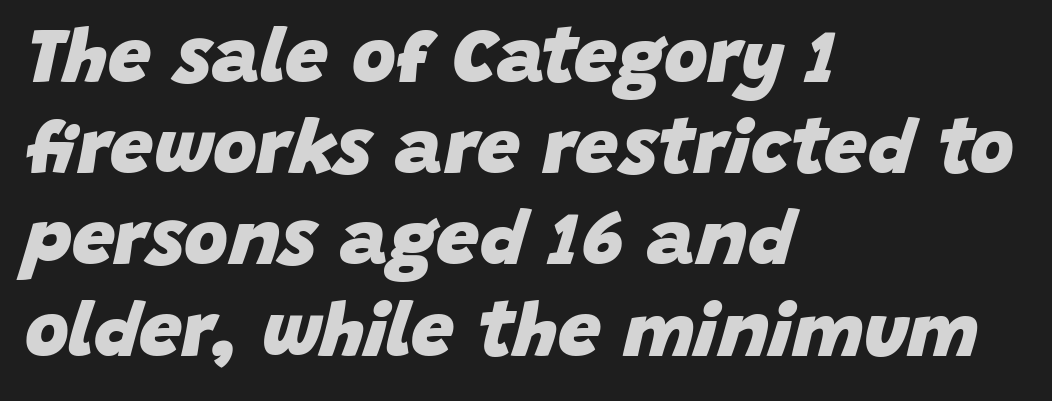
Q: Is the text bold? A: Yes.
Q: Is the text italic (slanted)? A: Yes, it leans right by about 15 degrees.
Q: Is the text underlined? A: No.
Q: How is the paragraph aligned? A: Left-aligned.
Q: Is the spacing between letters normal or unusually wide? A: Normal.
Q: Width (condensed, normal, or wide)? A: Normal.
Q: Stroke contrast? A: Low.
Q: x-height? A: Large.
Q: Monospaced? A: No.
